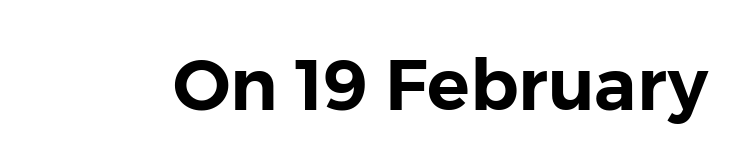
{"serif": "no", "italic": "no", "width": "normal", "stroke_contrast": "low", "x_height": "medium", "monospaced": "no", "underline": "no", "letter_spacing": "normal", "letter_spacing_em": 0.0, "glyph_px": 71}
